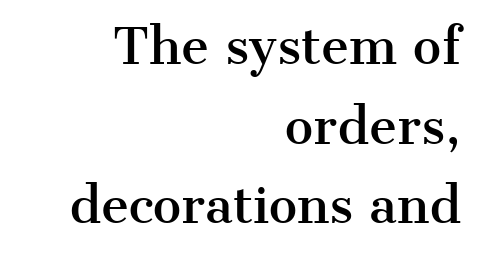
{"serif": "yes", "italic": "no", "width": "normal", "stroke_contrast": "medium", "x_height": "medium", "monospaced": "no", "underline": "no", "align": "right", "line_spacing": "normal", "line_spacing_ratio": 1.66, "letter_spacing": "normal", "letter_spacing_em": 0.0, "glyph_px": 48}
